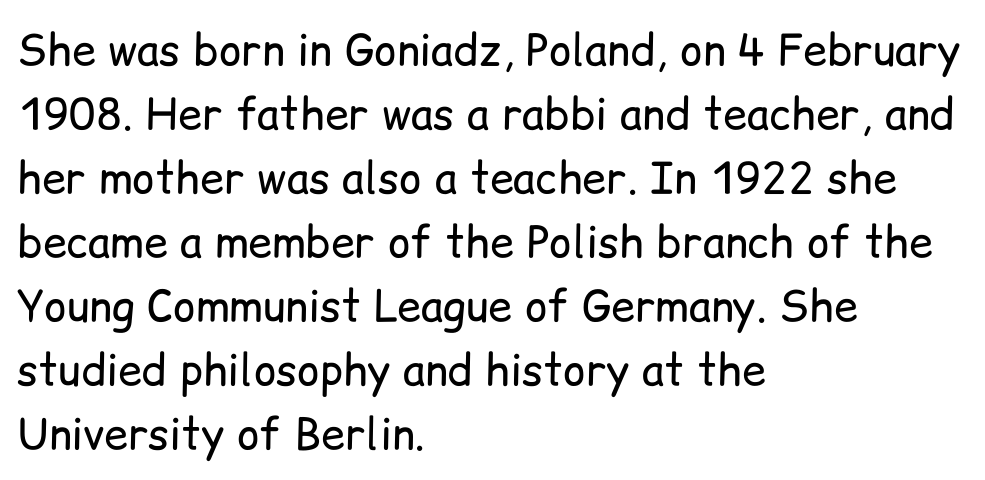
The image shows 43 px regular-weight sans-serif type, upright; set left-aligned, normal line spacing (1.49x), normal letter spacing, not underlined; low stroke contrast and a medium x-height.
